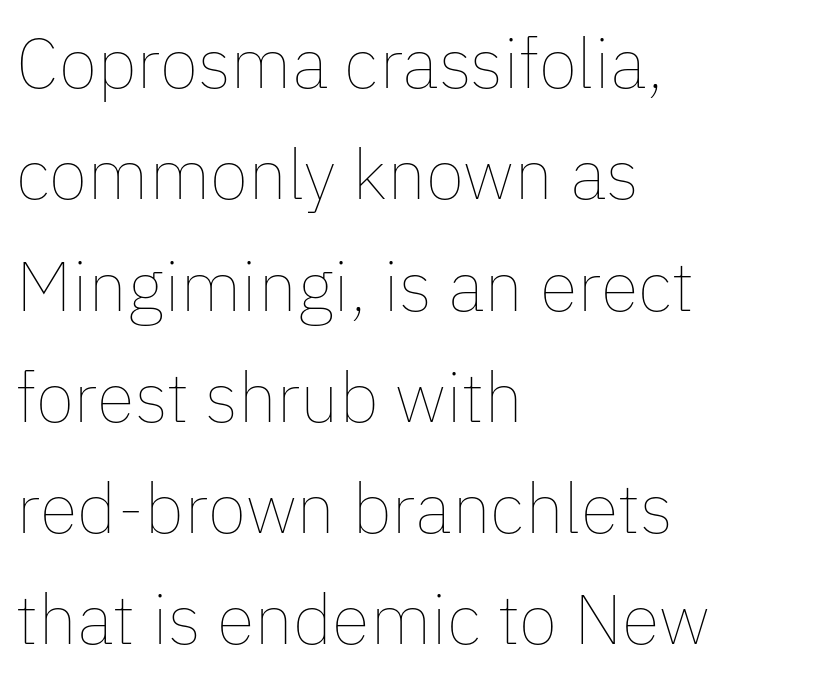
The image shows 70 px thin type, upright; set left-aligned, normal line spacing (1.59x), normal letter spacing, not underlined; low stroke contrast and a medium x-height.
